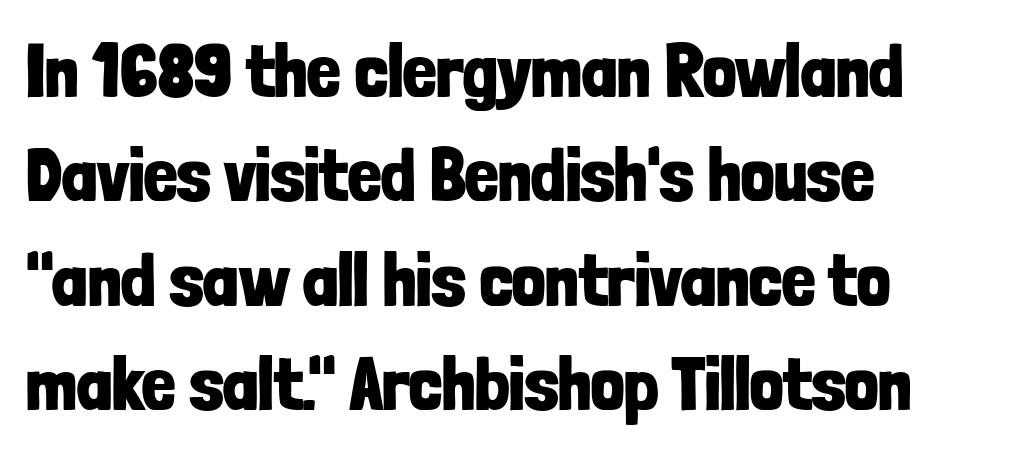
The image shows 74 px bold, condensed sans-serif type, upright; set left-aligned, normal line spacing (1.41x), normal letter spacing, not underlined; low stroke contrast and a medium x-height.
